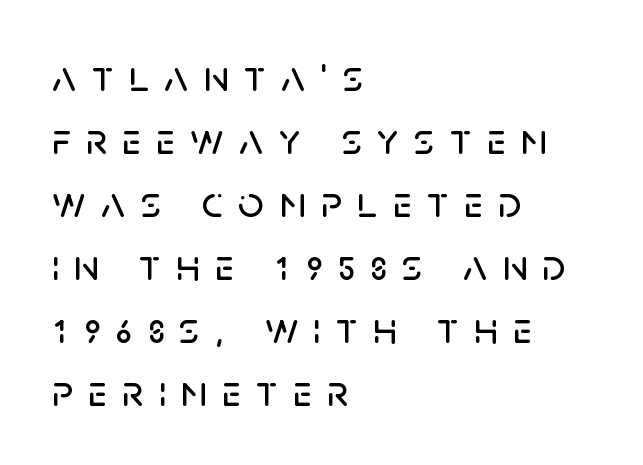
Q: Is the text italic (slanted)? A: No, it is upright.
Q: Is the typeface a serif or a sans-serif typeface? A: Sans-serif.
Q: Is the text underlined? A: No.
Q: How is the paragraph aligned? A: Left-aligned.
Q: Is the spacing between letters normal or unusually wide? A: Unusually wide.
Q: Is the spacing between lines tight, normal or loose? A: Normal.
Q: Width (condensed, normal, or wide)? A: Normal.
Q: Stroke contrast? A: Low.
Q: x-height? A: Large.
Q: Monospaced? A: No.
